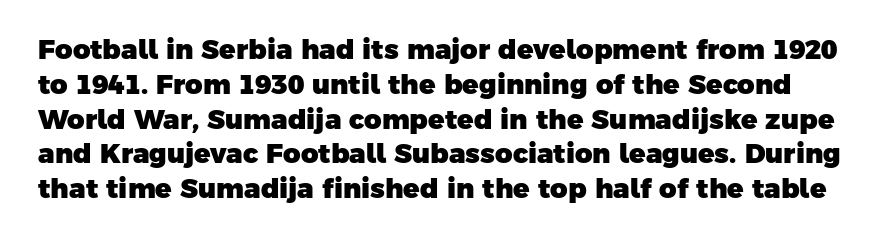
The image shows 27 px bold type; set normal line spacing (1.29x), normal letter spacing, not underlined.
